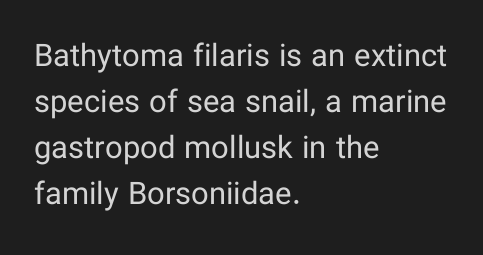
Layout note: lines flush left. The line texture is even and compact thanks to regular tracking. Note: no serifs on the glyphs. A normal amount of white space separates one row of letters from the next. The letters look calm and open, with moderate or lighter stems.
